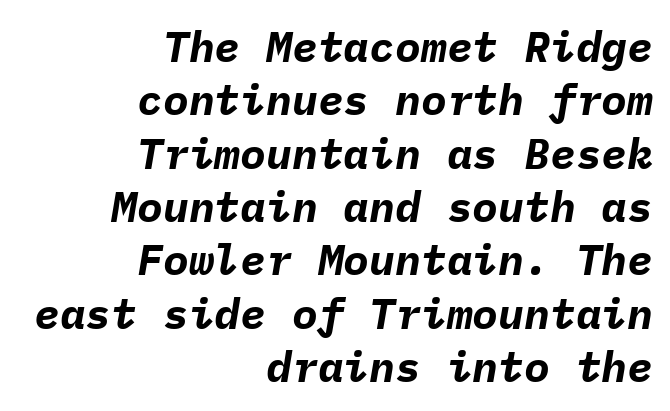
{"italic": "yes", "lean": "right", "slant_degrees": 9, "bold": "yes", "weight": "bold", "width": "normal", "stroke_contrast": "low", "x_height": "medium", "monospaced": "yes", "underline": "no", "align": "right", "line_spacing_ratio": 1.24, "letter_spacing": "normal", "letter_spacing_em": 0.0, "glyph_px": 43}
